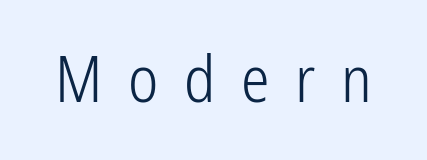
Note the varied advance widths — an 'i' is clearly narrower than an 'm'. Words float on clear page, feet unadorned. Type style note: lacks serifs. Letter spacing: wide.
